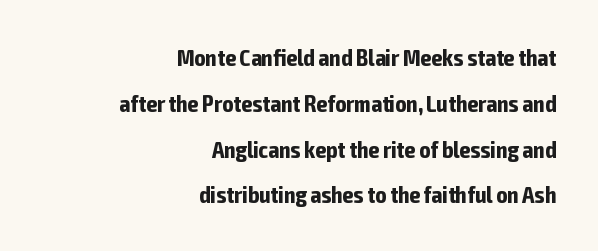
Anything drawn beneath the words? Only blank space. A roman cut, with each character standing at attention. How are the letters spaced? Ordinarily, with no added tracking. Does the leading feel generous? Absolutely, it's lavish. Chunky letters — that's bold for sure. The text block is weighted toward the right margin, trailing off unevenly leftward.
